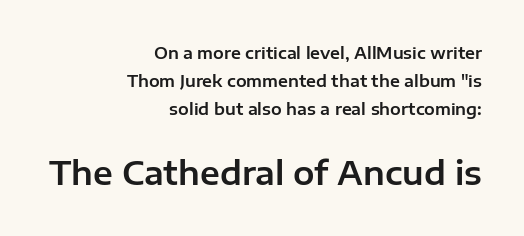
{"serif": "no", "italic": "no", "width": "normal", "stroke_contrast": "low", "x_height": "medium", "monospaced": "no", "underline": "no", "align": "right", "line_spacing_ratio": 1.76, "letter_spacing": "normal", "letter_spacing_em": 0.0, "larger_block": "second", "size_ratio": 2.0, "glyph_px": 32}
